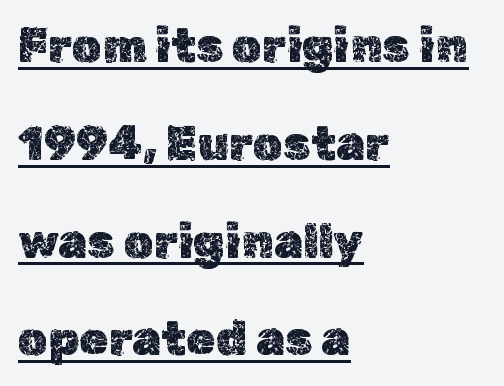
Here the designer chose a conventional face with non-uniform glyph widths. Underline: present. Tall strokes in this sample are plumb rather than angled. Compared with a centered layout, this one pins lines to the left instead.
